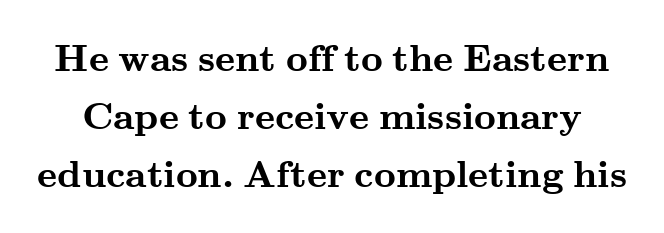
The image shows 38 px semibold, wide serif type, upright; set normal line spacing (1.53x), normal letter spacing, not underlined; medium stroke contrast and a small x-height.
